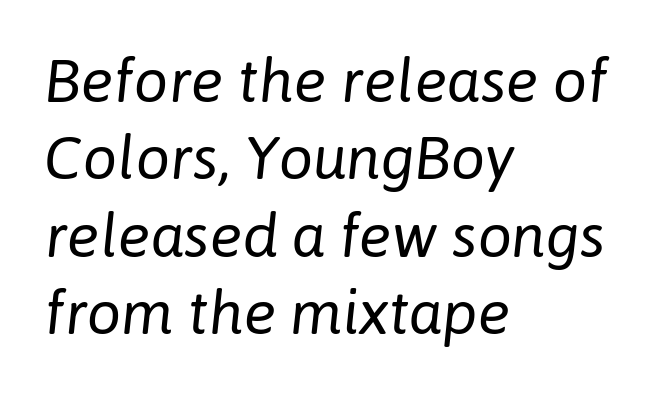
The image shows 61 px regular-weight type, italic (leaning right); set left-aligned, normal line spacing (1.27x), normal letter spacing, not underlined; low stroke contrast and a medium x-height.
